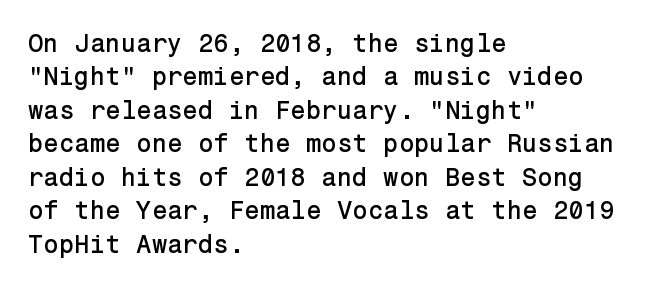
Students, observe: this is what conventionally led text looks like. Observe the ordinary spacing: letters are neighbours, not strangers. Designer's note — italics off, roman on. The specimen omits any rule beneath the text block's lines.
